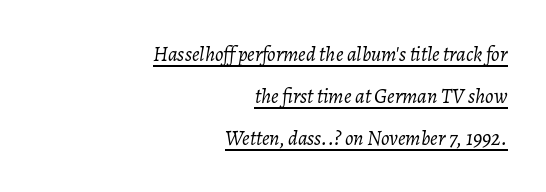
{"italic": "yes", "lean": "right", "slant_degrees": 7, "bold": "no", "underline": "yes", "align": "right", "line_spacing": "loose", "line_spacing_ratio": 2.0, "letter_spacing": "normal", "letter_spacing_em": 0.0, "glyph_px": 21}
